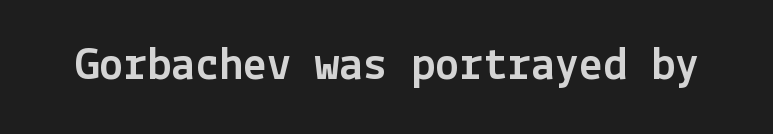
Upright lettering throughout. Nothing unusual about the tracking: characters are spaced as the font intends. I'd call this a sans setting — the letters go barefoot. Each row of text sits above clean, open space.
